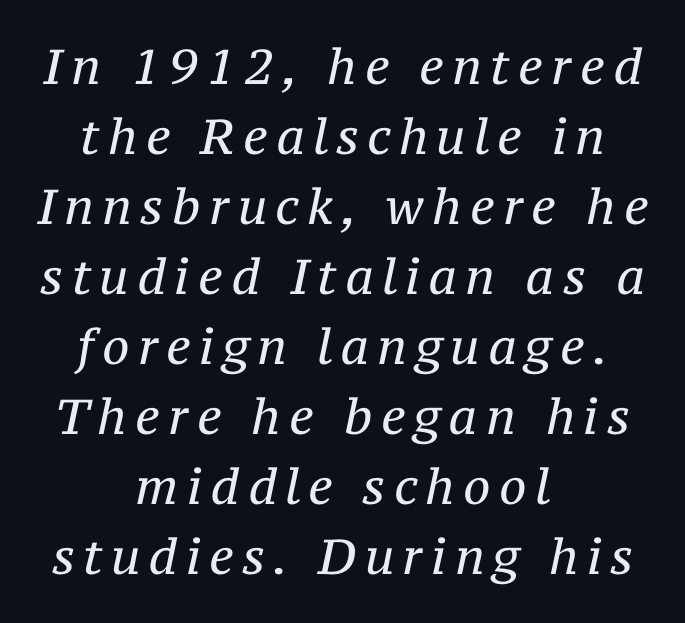
Each letter's strokes conclude with small projecting serifs. If you measured baseline to baseline, you'd find a middling distance. The paragraph has two soft edges and a firm central axis. Proportional: the letters do not fall into vertical columns.
